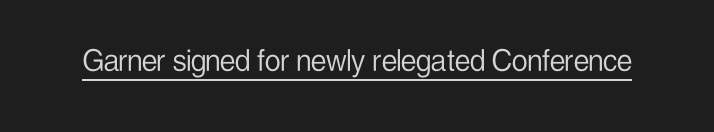
Q: Is the text bold? A: No.
Q: Is the text italic (slanted)? A: No, it is upright.
Q: Is the typeface a serif or a sans-serif typeface? A: Sans-serif.
Q: Is the text underlined? A: Yes.
Q: Is the spacing between letters normal or unusually wide? A: Normal.
Q: Width (condensed, normal, or wide)? A: Condensed.
Q: Stroke contrast? A: Low.
Q: x-height? A: Medium.
Q: Monospaced? A: No.
